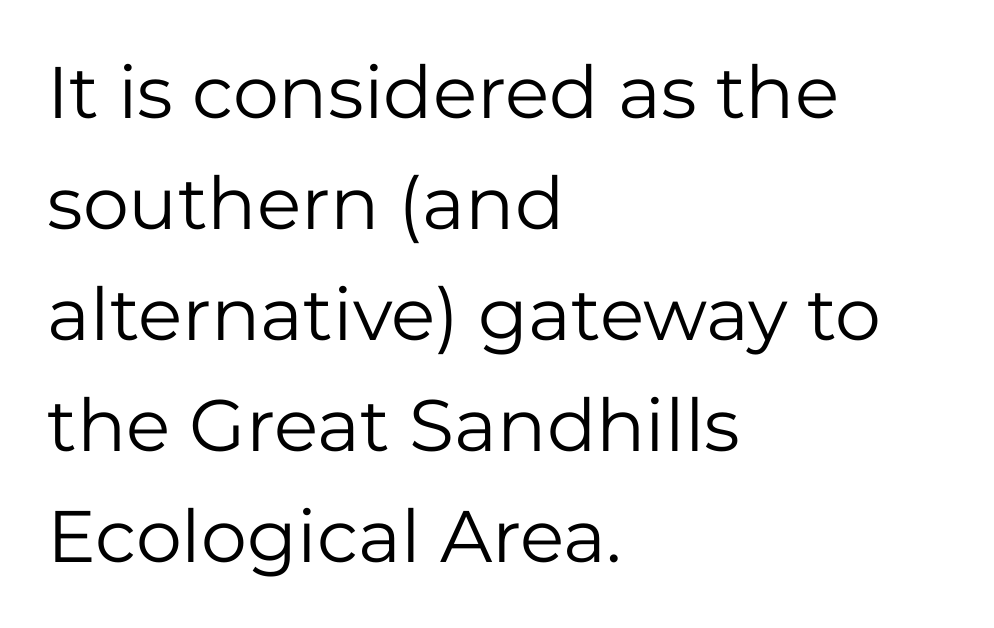
{"serif": "no", "italic": "no", "bold": "no", "weight": "regular", "width": "normal", "stroke_contrast": "low", "x_height": "medium", "monospaced": "no", "underline": "no", "align": "left", "line_spacing": "normal", "line_spacing_ratio": 1.52, "letter_spacing": "normal", "letter_spacing_em": 0.0, "glyph_px": 73}
